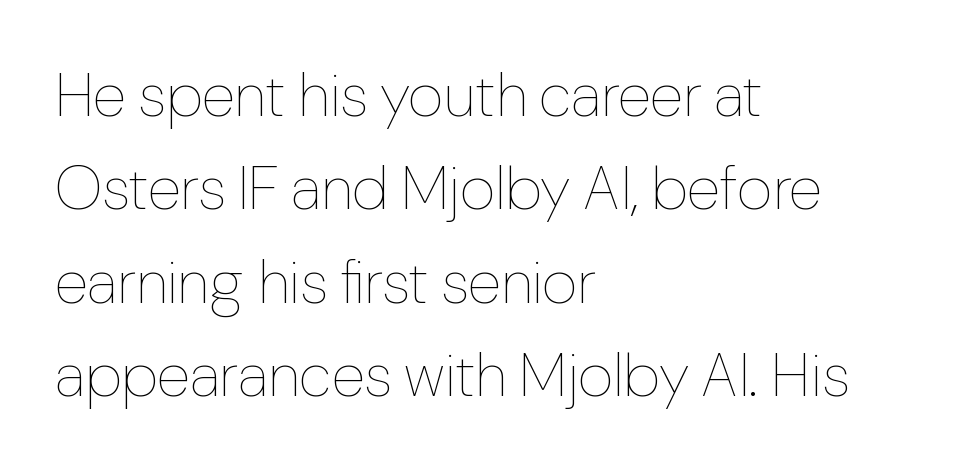
The image shows 61 px thin type, upright; set left-aligned, normal line spacing (1.53x), normal letter spacing, not underlined; low stroke contrast and a medium x-height.
